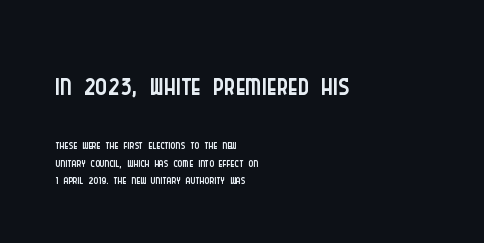
{"serif": "no", "italic": "no", "bold": "no", "weight": "light", "width": "condensed", "stroke_contrast": "low", "x_height": "large", "monospaced": "no", "underline": "no", "align": "left", "line_spacing": "tight", "line_spacing_ratio": 0.96, "letter_spacing": "normal", "letter_spacing_em": 0.0, "larger_block": "first", "size_ratio": 2.44, "glyph_px": 44}
